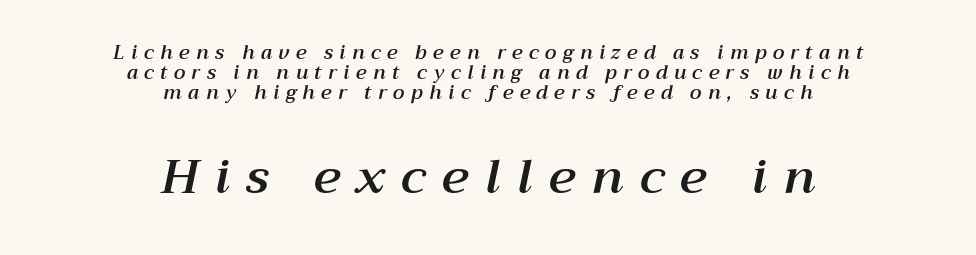
{"italic": "yes", "lean": "right", "slant_degrees": 12, "width": "normal", "stroke_contrast": "medium", "x_height": "medium", "monospaced": "no", "underline": "no", "align": "center", "line_spacing": "tight", "line_spacing_ratio": 1.06, "letter_spacing": "wide", "letter_spacing_em": 0.34, "larger_block": "second", "size_ratio": 2.53, "glyph_px": 48}
